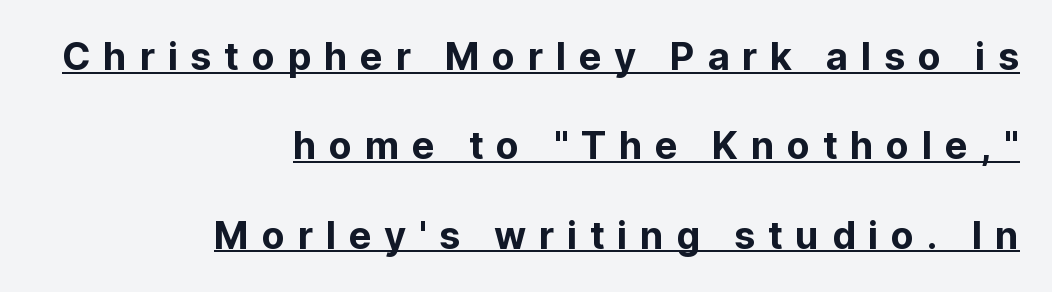
When letters stand straight like this, we call the style roman or upright. Looks like regular typesetting: each glyph gets only the width it needs. The setting favours the right margin, as signatures and pull-quotes sometimes do. Whoever set this chose breathing room over compactness in the vertical rhythm.
